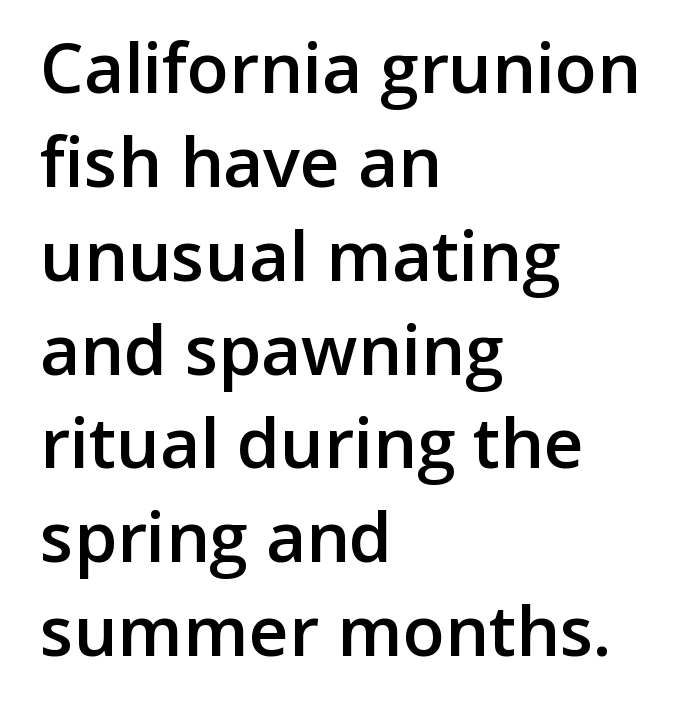
{"serif": "no", "italic": "no", "bold": "semi", "weight": "semibold", "width": "normal", "stroke_contrast": "low", "x_height": "medium", "monospaced": "no", "underline": "no", "align": "left", "line_spacing": "normal", "line_spacing_ratio": 1.36, "letter_spacing": "normal", "letter_spacing_em": 0.0, "glyph_px": 69}
